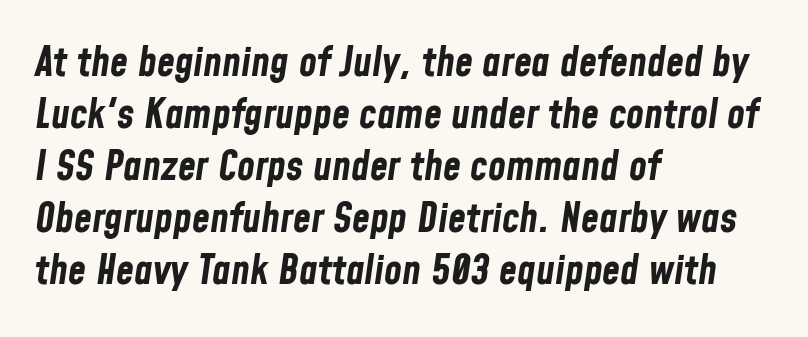
{"italic": "yes", "lean": "right", "slant_degrees": 8, "bold": "yes", "weight": "bold", "width": "condensed", "stroke_contrast": "low", "x_height": "medium", "monospaced": "no", "underline": "no", "align": "left", "line_spacing": "normal", "line_spacing_ratio": 1.27, "letter_spacing": "normal", "letter_spacing_em": 0.0, "glyph_px": 41}
